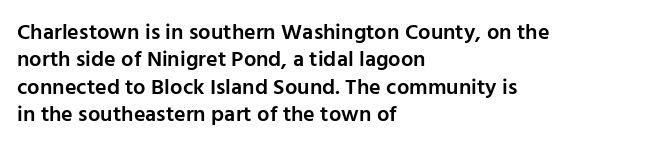
Horizontal bands of white between lines are of average thickness. The rendering keeps characters at their native spacing. The rendering anchors every line to the left-hand side. The type sits square on the baseline with zero lean.
